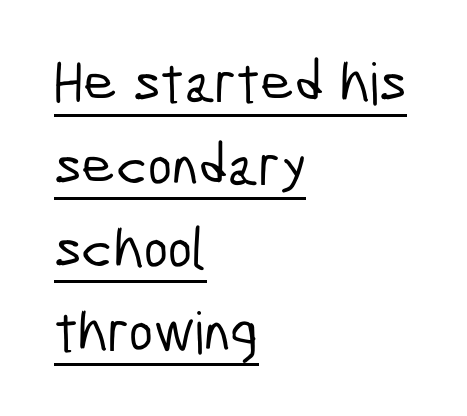
{"serif": "no", "width": "condensed", "stroke_contrast": "low", "x_height": "medium", "monospaced": "no", "underline": "yes", "align": "left", "line_spacing": "normal", "line_spacing_ratio": 1.43, "letter_spacing": "normal", "letter_spacing_em": 0.0, "glyph_px": 58}
